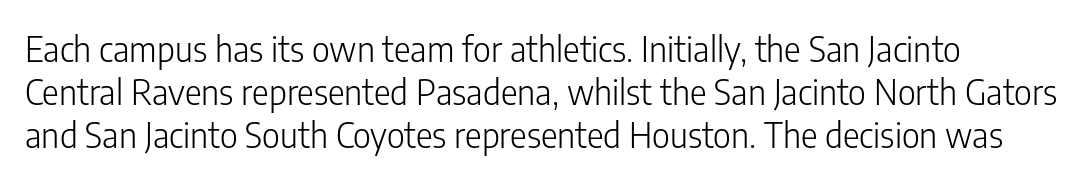
The image shows 35 px light, condensed sans-serif type, upright; set line spacing 1.23x, normal letter spacing, not underlined; low stroke contrast and a medium x-height.
